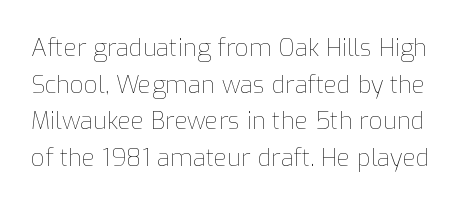
It's the straight-up-and-down kind of type. The characters are drawn with everyday or finer stroke widths. The string is rendered with underlining switched off. The line-height multiplier appears to be the usual default. Observe the ordinary spacing: letters are neighbours, not strangers.
